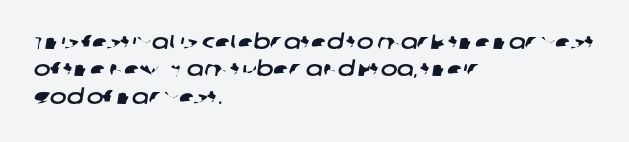
Students, note that the glyphs here touch the page at normal intervals. The space between consecutive lines is moderate. Horizontal alignment here is leftward, the default for most running prose. The area under the type is left untouched.
